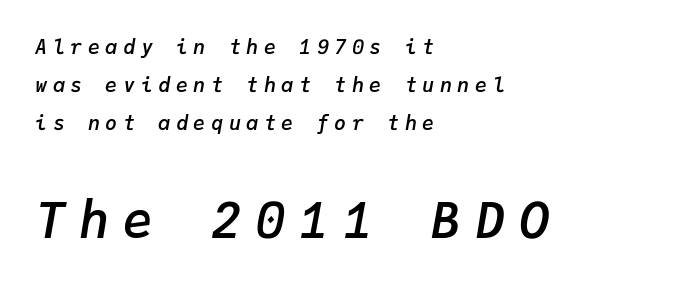
The image shows 50 px semibold type, italic (leaning right), monospaced; set left-aligned, loose line spacing (1.91x), unusually wide letter spacing (+0.28 em), not underlined; the second (bottom) block is 2.5x larger; low stroke contrast and a medium x-height.
